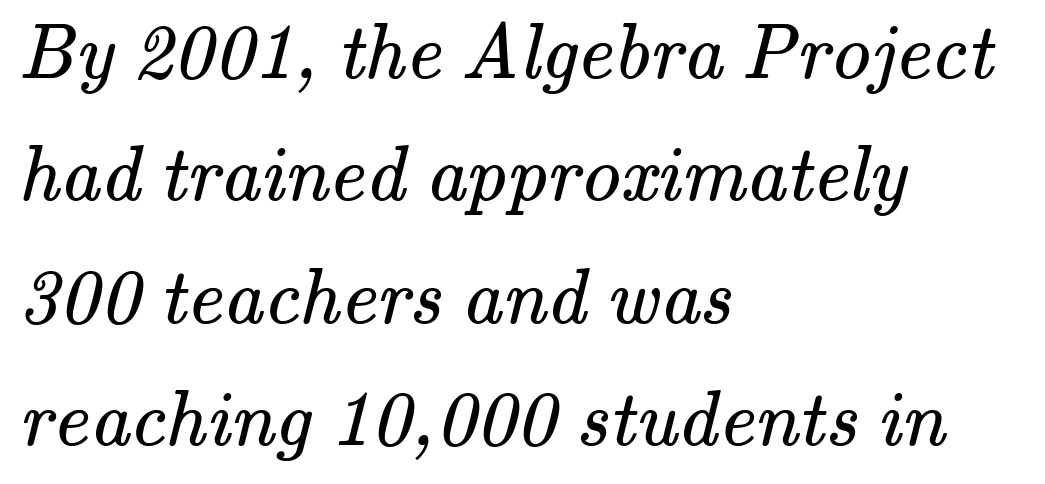
The image shows 79 px regular-weight serif type; set left-aligned, normal line spacing (1.55x), normal letter spacing, not underlined; medium stroke contrast and a small x-height.
